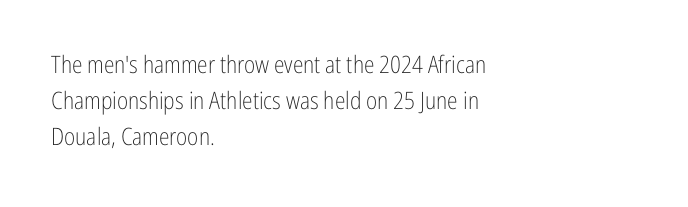
Default kerning and tracking; the words read as compact shapes. Tall strokes in this sample are plumb rather than angled. This rendering uses left alignment, leaving the right contour irregular. Students, observe: this is what conventionally led text looks like. Each stroke keeps to a modest, everyday thickness or less. Honestly, there is no underline to notice here at all.
